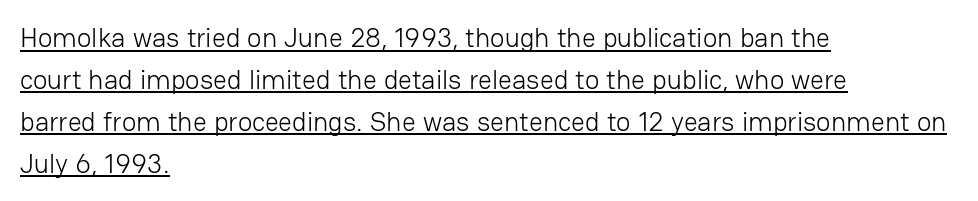
Q: Is the text bold? A: No.
Q: Is the text italic (slanted)? A: No, it is upright.
Q: Is the text underlined? A: Yes.
Q: How is the paragraph aligned? A: Left-aligned.
Q: Is the spacing between letters normal or unusually wide? A: Normal.
Q: Is the spacing between lines tight, normal or loose? A: Normal.
